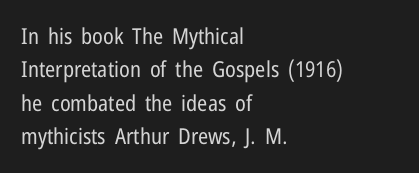
The image shows 22 px text type, upright; set left-aligned, normal line spacing (1.52x), normal letter spacing, not underlined.
